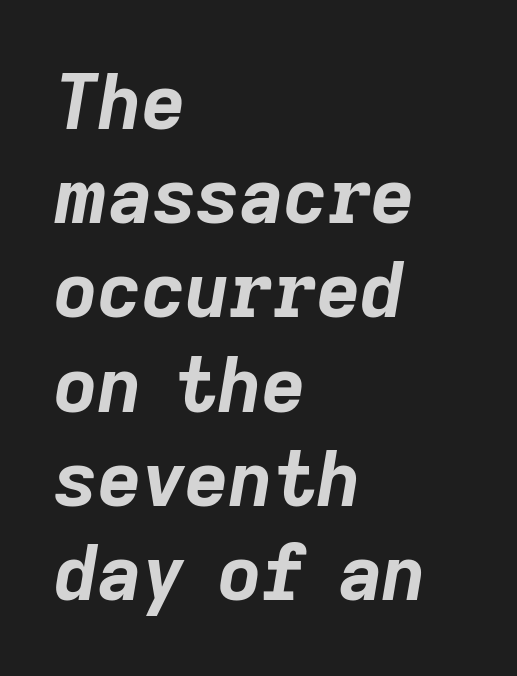
Q: Is the text bold? A: Yes.
Q: Is the text italic (slanted)? A: Yes, it leans right by about 9 degrees.
Q: Is the text underlined? A: No.
Q: How is the paragraph aligned? A: Left-aligned.
Q: Is the spacing between letters normal or unusually wide? A: Normal.
Q: Width (condensed, normal, or wide)? A: Normal.
Q: Stroke contrast? A: Low.
Q: x-height? A: Medium.
Q: Monospaced? A: No.
